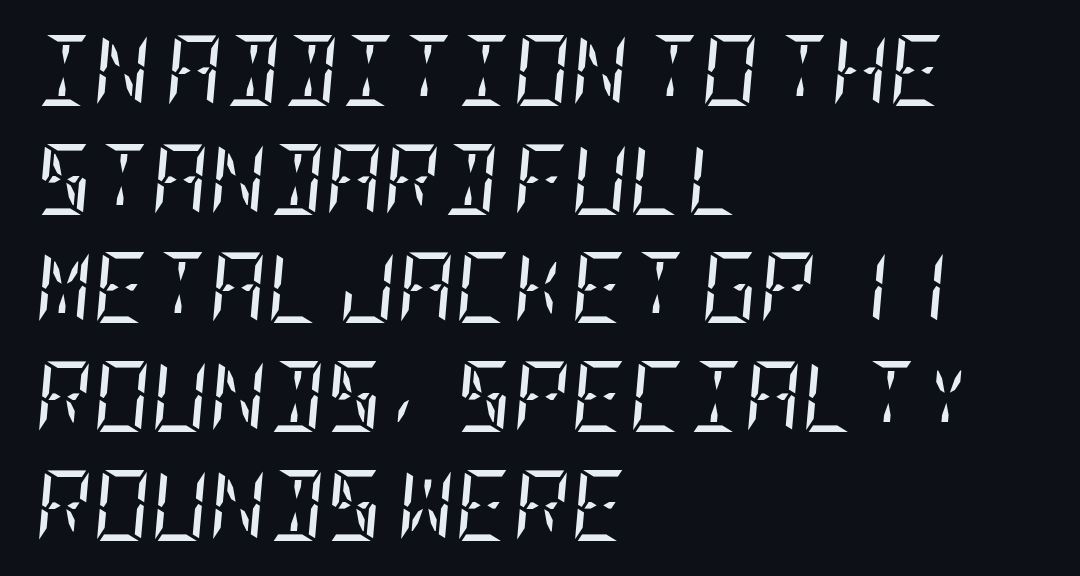
Q: Is the text bold? A: No.
Q: Is the text italic (slanted)? A: Yes, it leans right by about 5 degrees.
Q: Is the typeface a serif or a sans-serif typeface? A: Serif.
Q: Is the text underlined? A: No.
Q: How is the paragraph aligned? A: Left-aligned.
Q: Is the spacing between letters normal or unusually wide? A: Normal.
Q: Is the spacing between lines tight, normal or loose? A: Normal.
Q: Width (condensed, normal, or wide)? A: Condensed.
Q: Stroke contrast? A: Low.
Q: x-height? A: Large.
